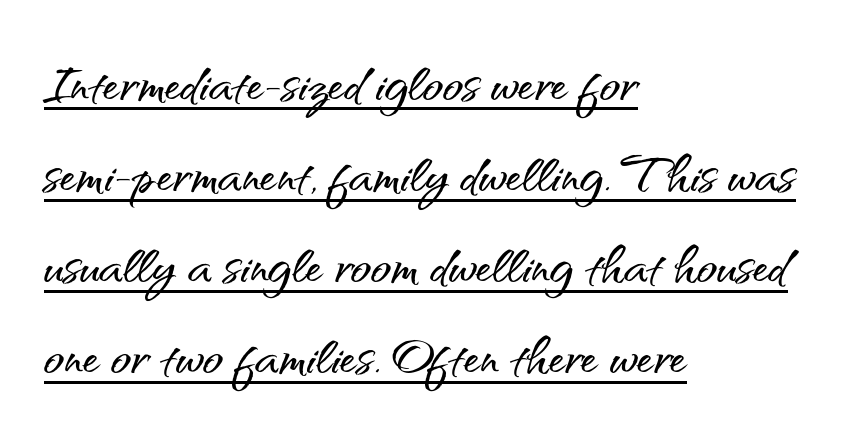
Typographically, this falls in the sans-serif category. You could call the tracking neutral — neither tight nor loose. Compared with a centered layout, this one pins lines to the left instead.
